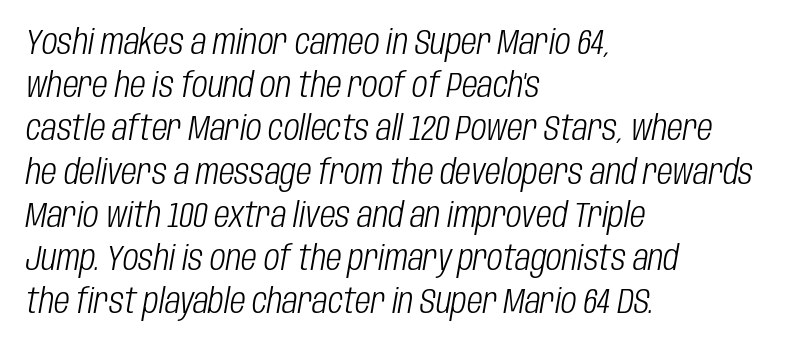
{"italic": "yes", "lean": "right", "slant_degrees": 10, "bold": "no", "weight": "light", "width": "condensed", "stroke_contrast": "low", "x_height": "large", "monospaced": "no", "underline": "no", "align": "left", "line_spacing": "normal", "line_spacing_ratio": 1.27, "letter_spacing": "normal", "letter_spacing_em": 0.0, "glyph_px": 34}
